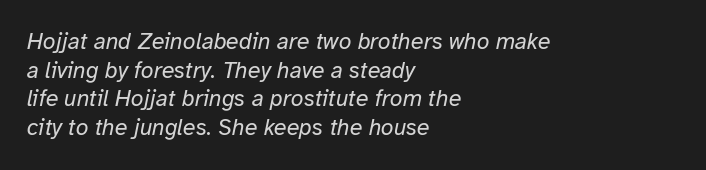
The image shows 23 px text type, italic (leaning right); set left-aligned, normal line spacing (1.25x), normal letter spacing, not underlined.
